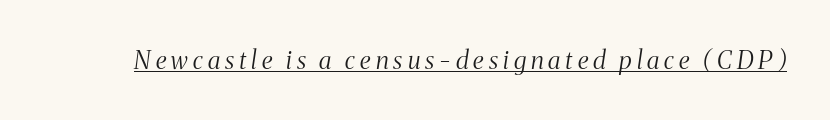
Q: Is the text bold? A: No.
Q: Is the text italic (slanted)? A: Yes, it leans right by about 8 degrees.
Q: Is the text underlined? A: Yes.
Q: Is the spacing between letters normal or unusually wide? A: Unusually wide.
